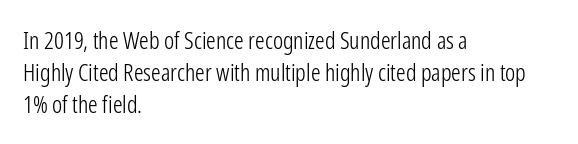
{"italic": "no", "bold": "no", "underline": "no", "align": "left", "line_spacing": "normal", "line_spacing_ratio": 1.33, "letter_spacing": "normal", "letter_spacing_em": 0.0, "glyph_px": 24}
